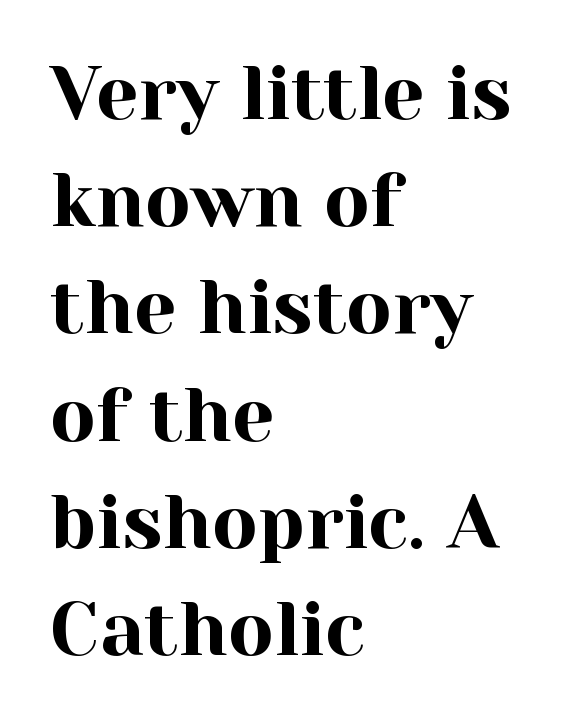
{"serif": "yes", "italic": "no", "width": "normal", "x_height": "medium", "monospaced": "no", "underline": "no", "align": "left", "line_spacing": "normal", "line_spacing_ratio": 1.43, "letter_spacing": "normal", "letter_spacing_em": 0.0, "glyph_px": 75}
